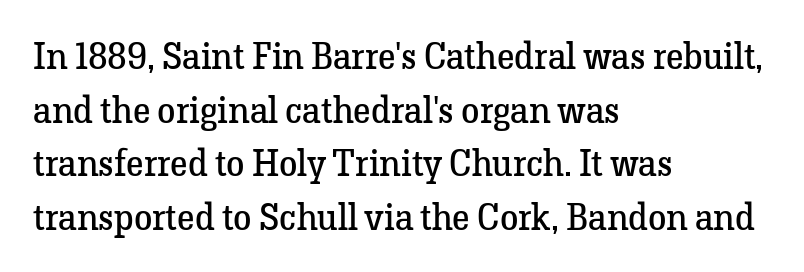
The image shows 37 px regular-weight serif type, upright; set left-aligned, normal line spacing (1.45x), normal letter spacing, not underlined; low stroke contrast and a medium x-height.
